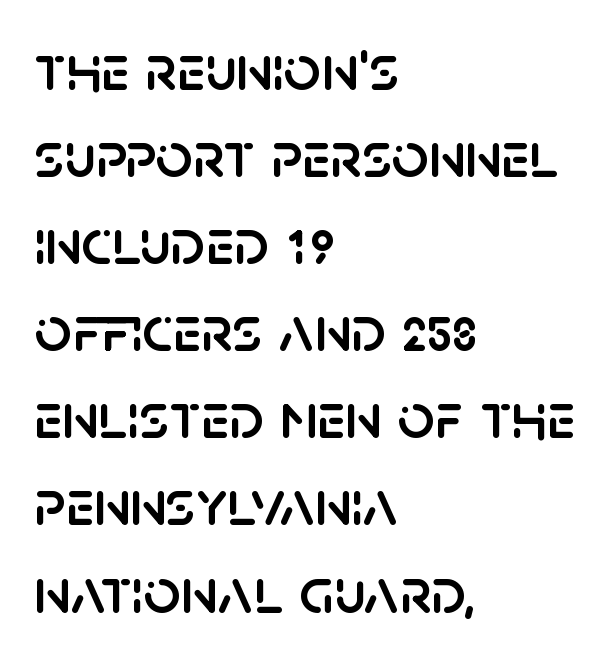
{"serif": "no", "italic": "no", "width": "normal", "stroke_contrast": "low", "x_height": "large", "monospaced": "no", "underline": "no", "align": "left", "line_spacing": "normal", "line_spacing_ratio": 1.34, "letter_spacing": "normal", "letter_spacing_em": 0.0, "glyph_px": 65}
